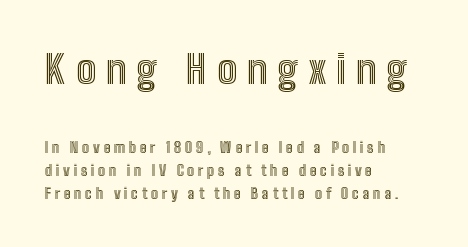
Line spacing here is normal. This rendering widens character spacing well past its baseline value. The specimen reads as upright at a glance. Compared with a centered layout, this one pins lines to the left instead. A typesetter would call this proportional, since set widths differ per character.
